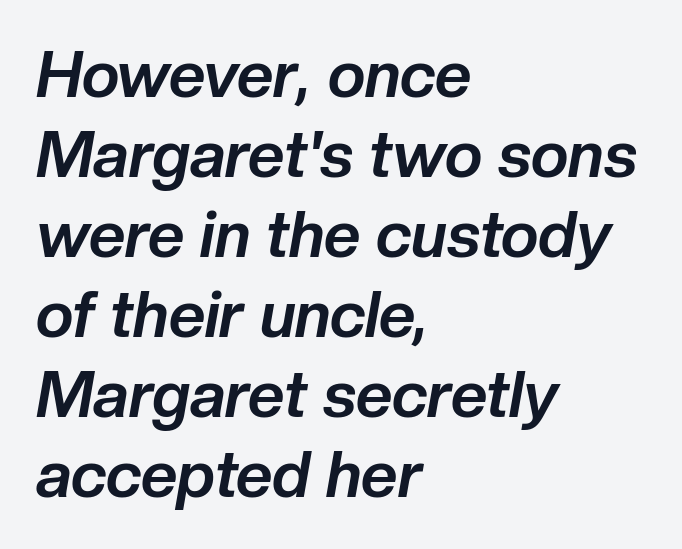
Nobody drew a line under any word here. How heavy is the stroke? Heavy — this is a bold. A student would call this left alignment; a typographer would say flush left, rag right. This sample uses plain, unmodified letter spacing. Yep, that's italic — everything's leaning. If you measured baseline to baseline, you'd find a middling distance.
